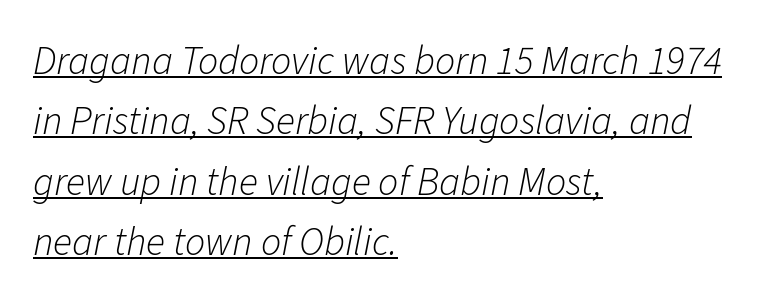
Q: Is the text bold? A: No.
Q: Is the text italic (slanted)? A: Yes, it leans right by about 11 degrees.
Q: Is the text underlined? A: Yes.
Q: How is the paragraph aligned? A: Left-aligned.
Q: Is the spacing between letters normal or unusually wide? A: Normal.
Q: Is the spacing between lines tight, normal or loose? A: Normal.
Q: Width (condensed, normal, or wide)? A: Normal.
Q: Stroke contrast? A: Low.
Q: x-height? A: Medium.
Q: Monospaced? A: No.
